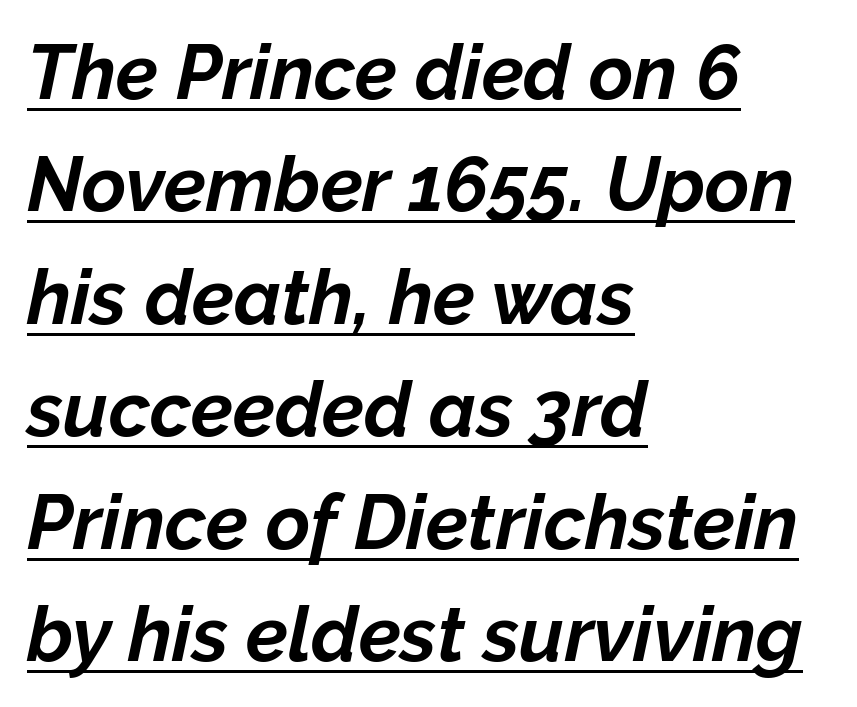
{"italic": "yes", "lean": "right", "slant_degrees": 12, "bold": "yes", "weight": "bold", "width": "normal", "stroke_contrast": "low", "x_height": "medium", "monospaced": "no", "underline": "yes", "align": "left", "line_spacing": "normal", "line_spacing_ratio": 1.48, "letter_spacing": "normal", "letter_spacing_em": 0.0, "glyph_px": 76}
